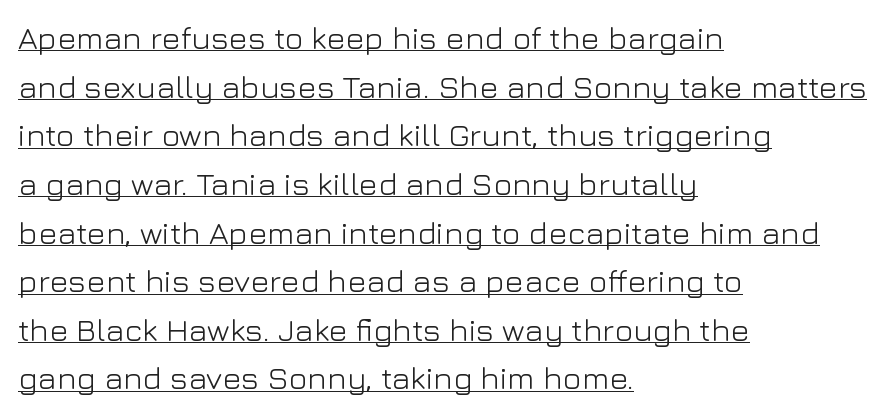
The image shows 32 px light sans-serif type, upright; set left-aligned, normal line spacing (1.52x), normal letter spacing, underlined; low stroke contrast and a medium x-height.
